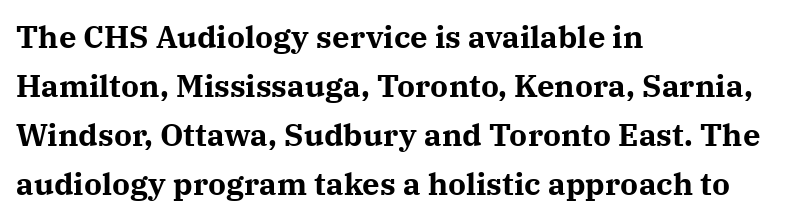
{"serif": "yes", "italic": "no", "bold": "yes", "weight": "bold", "width": "normal", "stroke_contrast": "medium", "x_height": "medium", "monospaced": "no", "underline": "no", "align": "left", "line_spacing": "normal", "line_spacing_ratio": 1.58, "letter_spacing": "normal", "letter_spacing_em": 0.0, "glyph_px": 31}
